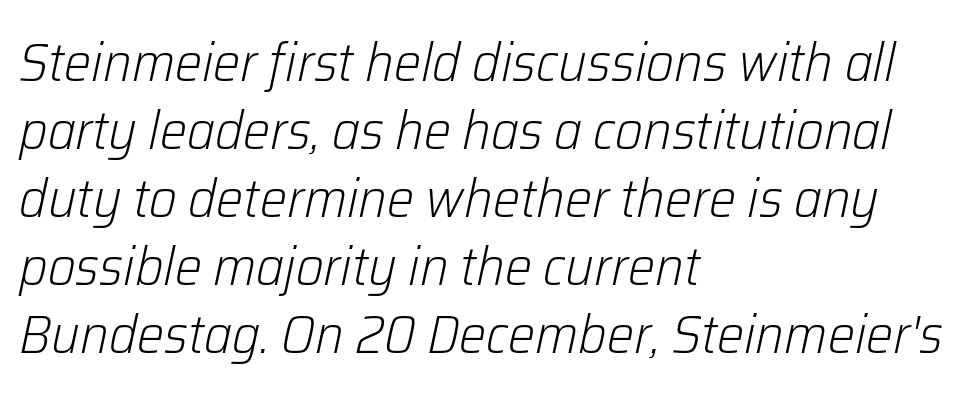
{"italic": "yes", "lean": "right", "slant_degrees": 12, "bold": "no", "weight": "light", "width": "normal", "stroke_contrast": "low", "x_height": "medium", "monospaced": "no", "underline": "no", "align": "left", "line_spacing": "normal", "line_spacing_ratio": 1.26, "letter_spacing": "normal", "letter_spacing_em": 0.0, "glyph_px": 54}
